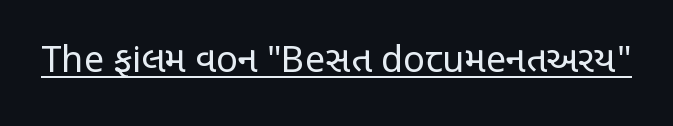
Serif or sans? Sans — the stroke terminals are bare. The rendered words wear a rule along their underside. Standard letterfit; no display-style spreading of the glyphs. Here the designer chose a conventional face with non-uniform glyph widths. The lettering holds an erect, upright posture throughout. Stems and bowls with no extra thickness — not bold.
